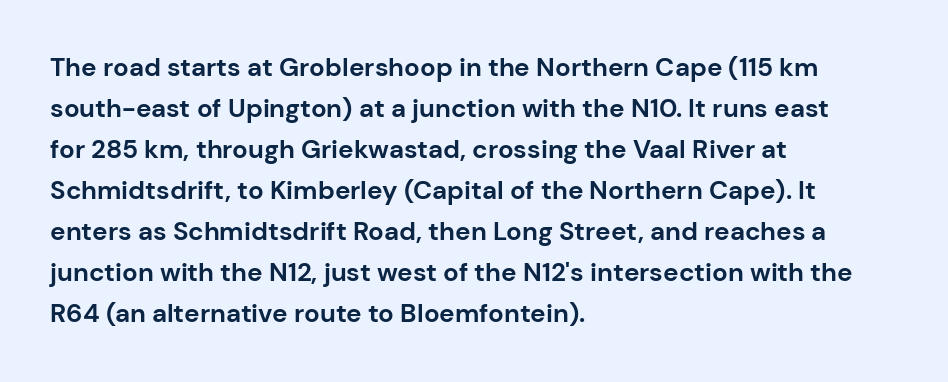
The image shows 26 px bold type, upright; set left-aligned, normal line spacing (1.58x), normal letter spacing, not underlined.
